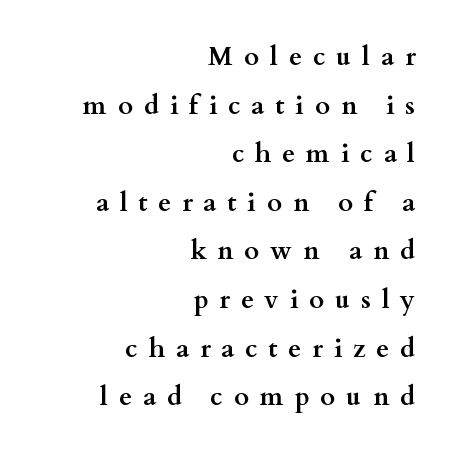
Display-style spreading of the glyphs; the letterfit is very open. The lines are quadded right. Underlining? Definitely not there. Ordinary non-slanted type is in use.
